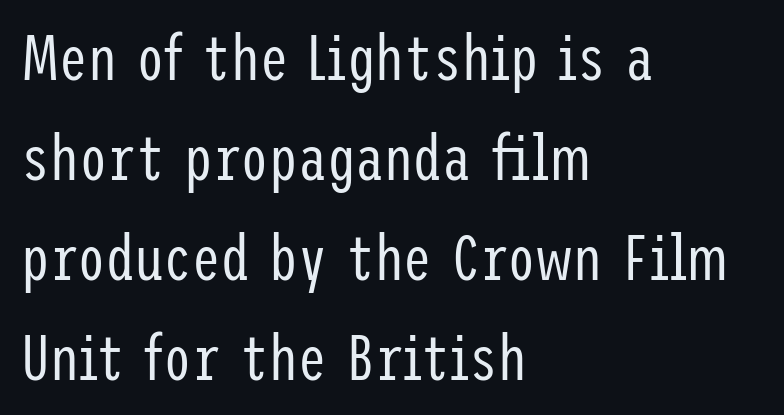
The typesetting does not lean heavy: it is not bold. Notice how the stems are strictly vertical — no italics here. Does the type have serifs? No, each stem ends abruptly. Standard letterfit; no display-style spreading of the glyphs. Which margin do the lines hug? The left one — the right edge is uneven.
